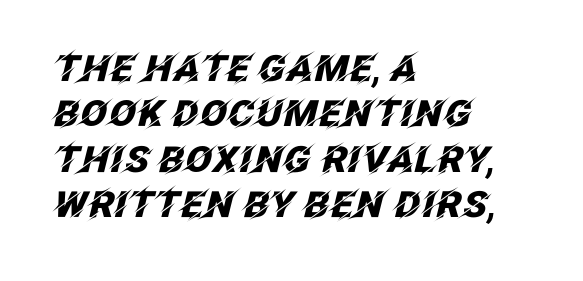
The image shows 36 px heavy type, italic (leaning right); set left-aligned, normal line spacing (1.26x), normal letter spacing, not underlined; low stroke contrast and a large x-height.
